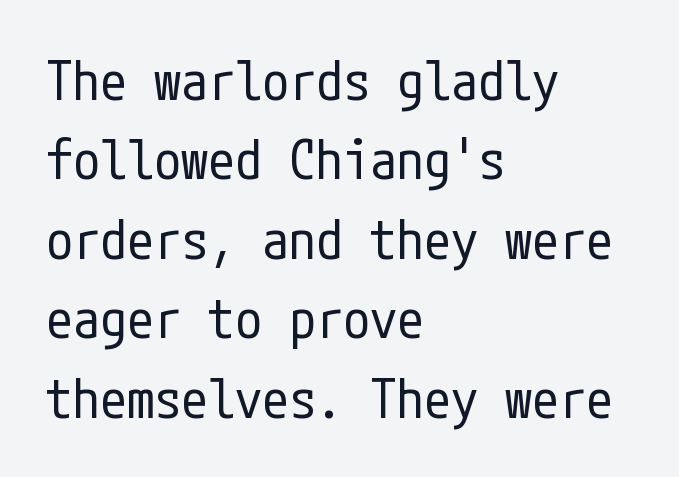
The image shows 54 px regular-weight, condensed sans-serif type, upright; set left-aligned, normal line spacing (1.47x), normal letter spacing, not underlined; low stroke contrast and a medium x-height.
